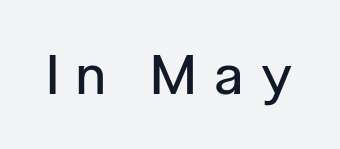
The image shows 55 px regular-weight, condensed sans-serif type, upright; set unusually wide letter spacing (+0.36 em), not underlined; low stroke contrast and a medium x-height.
